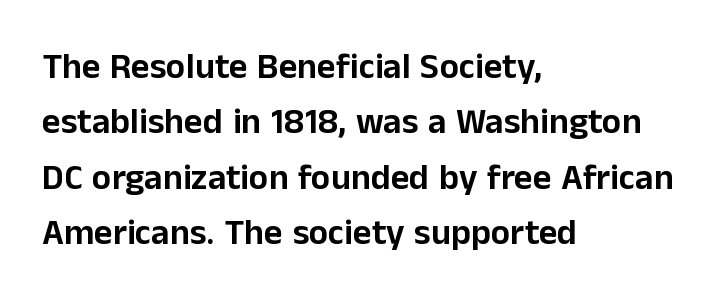
Q: Is the text italic (slanted)? A: No, it is upright.
Q: Is the typeface a serif or a sans-serif typeface? A: Sans-serif.
Q: Is the text underlined? A: No.
Q: How is the paragraph aligned? A: Left-aligned.
Q: Is the spacing between letters normal or unusually wide? A: Normal.
Q: Is the spacing between lines tight, normal or loose? A: Normal.
Q: Width (condensed, normal, or wide)? A: Normal.
Q: Stroke contrast? A: Low.
Q: x-height? A: Medium.
Q: Monospaced? A: No.
